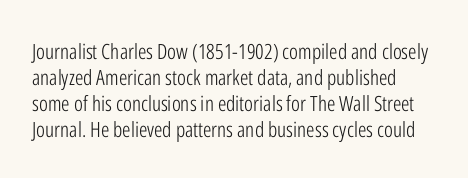
{"italic": "no", "bold": "no", "underline": "no", "line_spacing_ratio": 1.24, "letter_spacing": "normal", "letter_spacing_em": 0.0, "glyph_px": 21}
